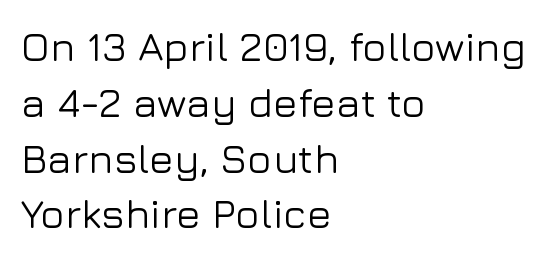
{"serif": "no", "italic": "no", "width": "normal", "stroke_contrast": "low", "x_height": "medium", "monospaced": "no", "underline": "no", "align": "left", "line_spacing": "normal", "line_spacing_ratio": 1.36, "letter_spacing": "normal", "letter_spacing_em": 0.0, "glyph_px": 41}
